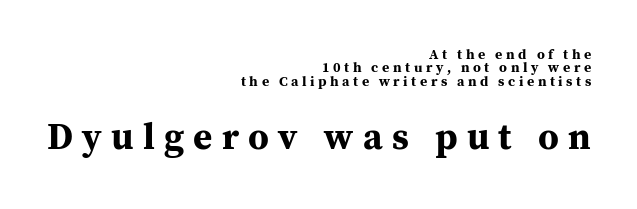
{"serif": "yes", "italic": "no", "bold": "yes", "weight": "bold", "width": "normal", "stroke_contrast": "medium", "x_height": "medium", "monospaced": "no", "underline": "no", "align": "right", "line_spacing": "tight", "line_spacing_ratio": 0.95, "letter_spacing": "wide", "letter_spacing_em": 0.25, "larger_block": "second", "size_ratio": 2.64, "glyph_px": 37}
